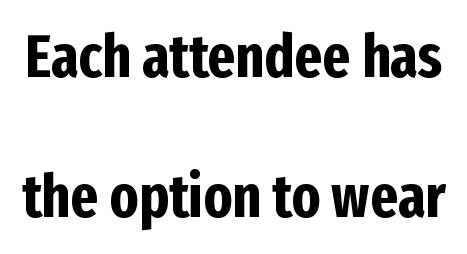
Strong, thick strokes mark this as bold type. Check under the words: just untouched page. Italic? Not at all — the glyphs are vertical. What stands out about the letter spacing? Nothing — it is the standard amount. The passage shown is typed in a proportional face where columns would drift. Observe the absence of serifs on each vertical stroke in this sample.
